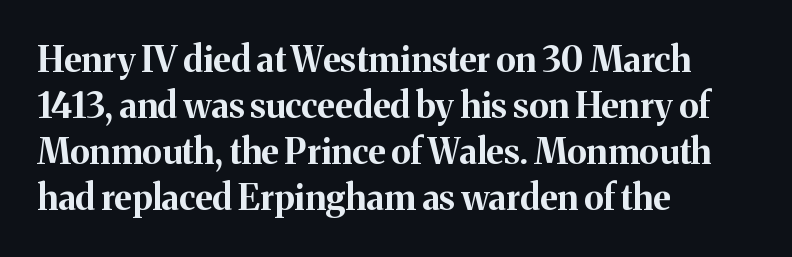
This rendering features lettering with no underline. Line starts are locked; line ends wander. The passage shown stacks its lines at a standard gap. This is the regular roman posture of the typeface.
